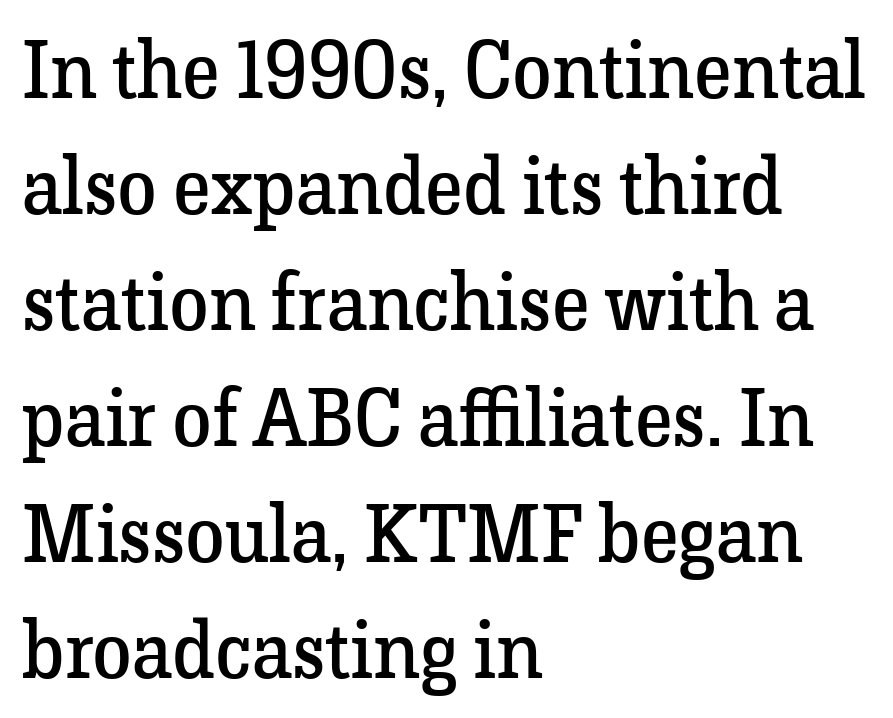
Q: Is the text bold? A: No.
Q: Is the text italic (slanted)? A: No, it is upright.
Q: Is the typeface a serif or a sans-serif typeface? A: Serif.
Q: Is the text underlined? A: No.
Q: How is the paragraph aligned? A: Left-aligned.
Q: Is the spacing between letters normal or unusually wide? A: Normal.
Q: Is the spacing between lines tight, normal or loose? A: Normal.
Q: Width (condensed, normal, or wide)? A: Normal.
Q: Stroke contrast? A: Low.
Q: x-height? A: Medium.
Q: Monospaced? A: No.
